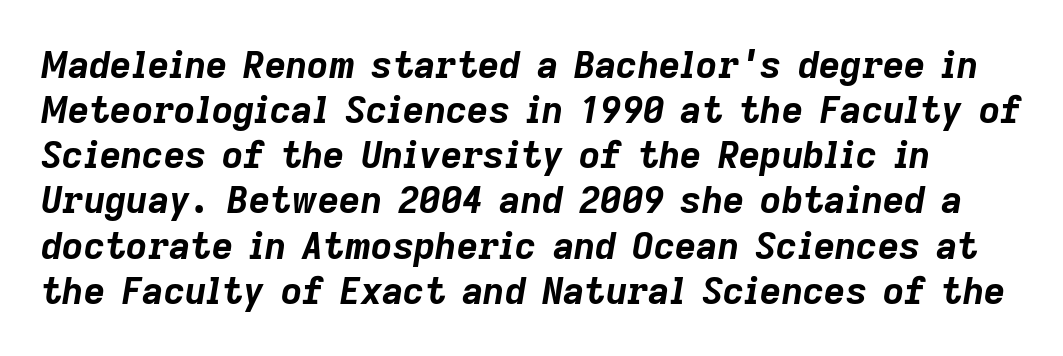
{"italic": "yes", "lean": "right", "slant_degrees": 9, "bold": "yes", "weight": "bold", "width": "normal", "stroke_contrast": "low", "x_height": "medium", "monospaced": "no", "underline": "no", "line_spacing_ratio": 1.22, "letter_spacing": "normal", "letter_spacing_em": 0.0, "glyph_px": 37}
